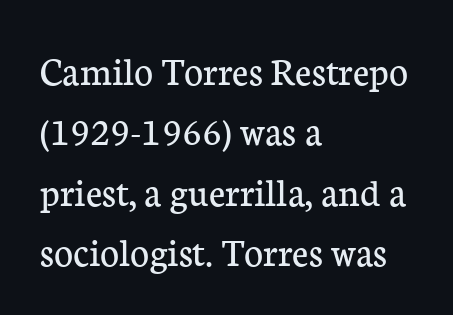
Designer's note — italics off, roman on. Weight class: somewhere from thin through regular. Default kerning and tracking; the words read as compact shapes. The space between consecutive lines is moderate. Varying glyph widths throughout — classic text-font behaviour. Is this a sans? No — the strokes have serifs.
